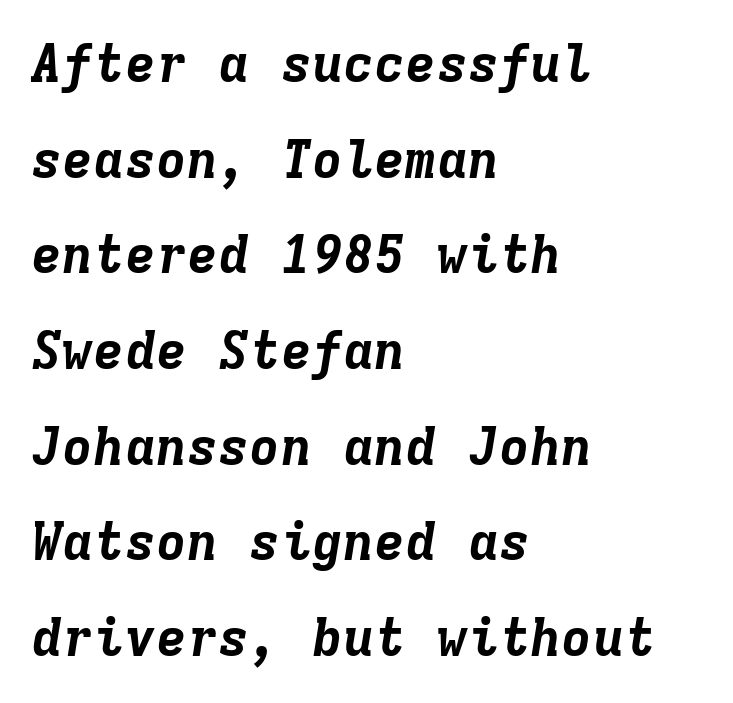
Q: Is the text bold? A: Yes.
Q: Is the text italic (slanted)? A: Yes, it leans right by about 9 degrees.
Q: Is the text underlined? A: No.
Q: How is the paragraph aligned? A: Left-aligned.
Q: Is the spacing between letters normal or unusually wide? A: Normal.
Q: Width (condensed, normal, or wide)? A: Normal.
Q: Stroke contrast? A: Low.
Q: x-height? A: Medium.
Q: Monospaced? A: Yes.
